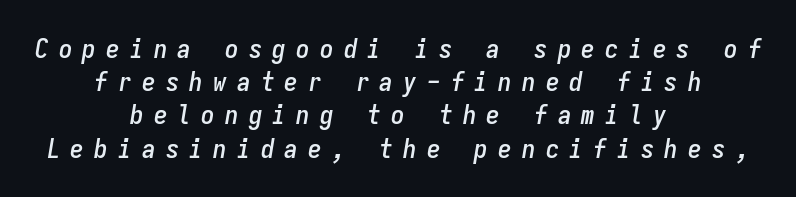
{"italic": "yes", "lean": "right", "slant_degrees": 9, "underline": "no", "align": "center", "line_spacing_ratio": 1.23, "letter_spacing": "wide", "letter_spacing_em": 0.38, "glyph_px": 27}
